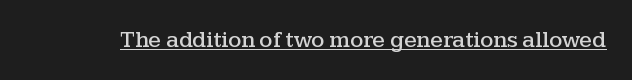
Q: Is the text italic (slanted)? A: No, it is upright.
Q: Is the text underlined? A: Yes.
Q: Is the spacing between letters normal or unusually wide? A: Normal.
